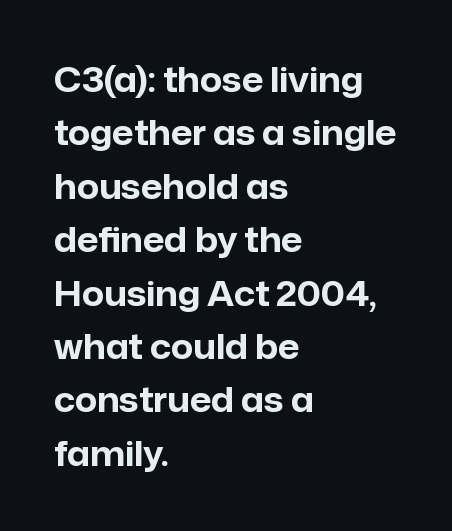
The image shows 34 px bold sans-serif type, upright; set left-aligned, normal line spacing (1.57x), normal letter spacing, not underlined; low stroke contrast and a medium x-height.
